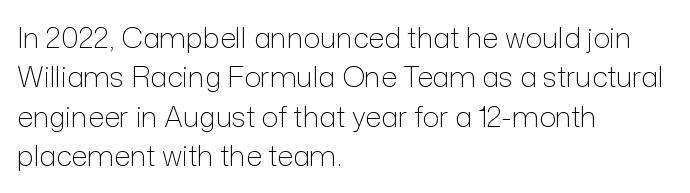
Q: Is the text bold? A: No.
Q: Is the text italic (slanted)? A: No, it is upright.
Q: Is the typeface a serif or a sans-serif typeface? A: Sans-serif.
Q: Is the text underlined? A: No.
Q: How is the paragraph aligned? A: Left-aligned.
Q: Is the spacing between letters normal or unusually wide? A: Normal.
Q: Is the spacing between lines tight, normal or loose? A: Normal.
Q: Width (condensed, normal, or wide)? A: Normal.
Q: Stroke contrast? A: Low.
Q: x-height? A: Medium.
Q: Monospaced? A: No.
